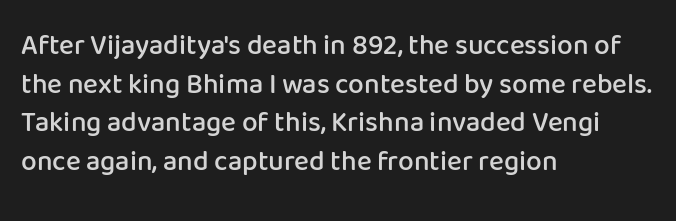
The image shows 28 px semibold sans-serif type, upright; set left-aligned, normal line spacing (1.38x), normal letter spacing, not underlined; low stroke contrast and a medium x-height.
